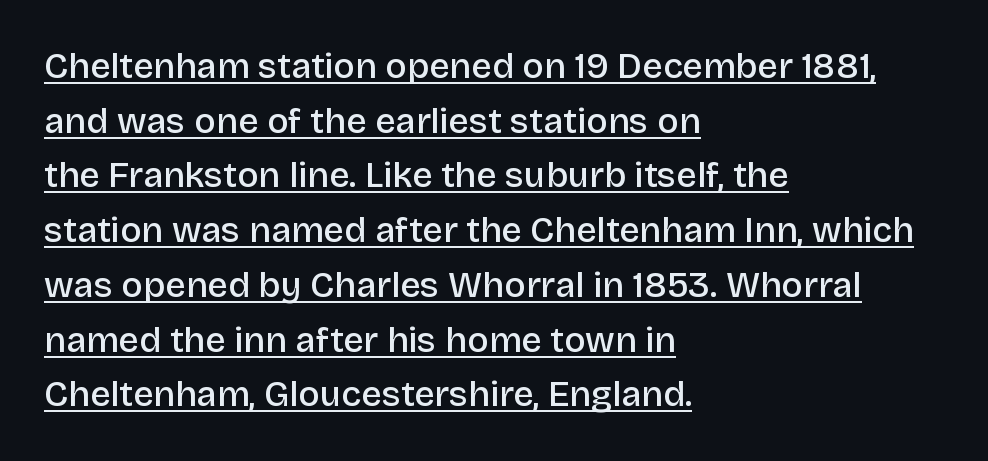
The image shows 36 px semibold sans-serif type, upright; set left-aligned, normal line spacing (1.52x), normal letter spacing, underlined; low stroke contrast and a large x-height.
